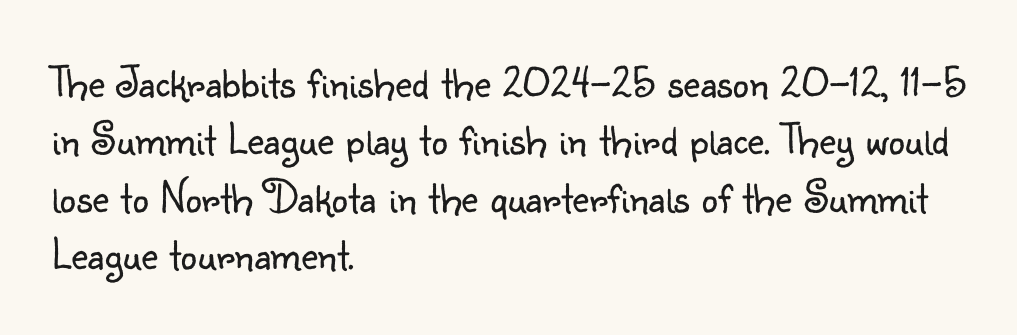
{"serif": "no", "italic": "no", "bold": "no", "weight": "light", "width": "normal", "stroke_contrast": "low", "x_height": "small", "monospaced": "no", "underline": "no", "align": "left", "line_spacing": "normal", "line_spacing_ratio": 1.25, "letter_spacing": "normal", "letter_spacing_em": 0.0, "glyph_px": 46}
